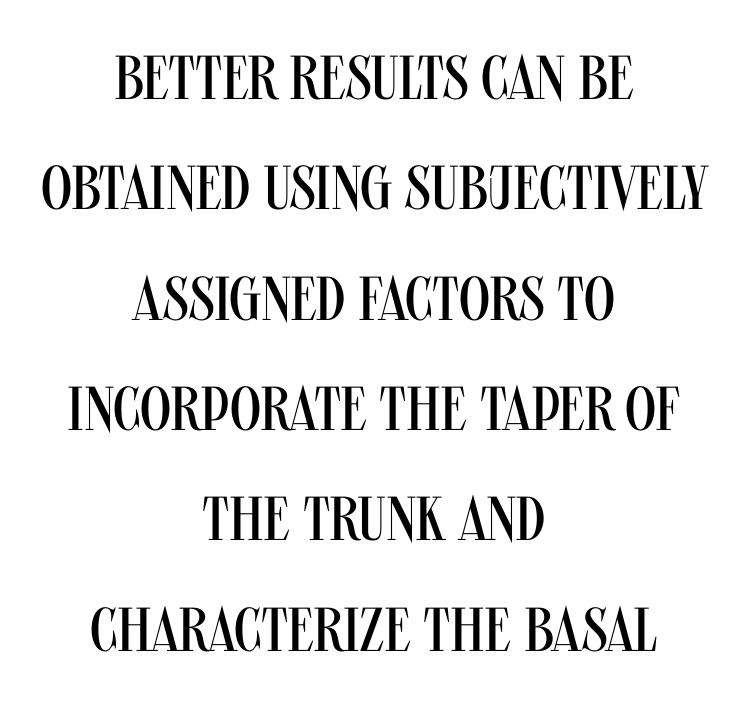
This reads as an unemphasized weight, regular at the heaviest. What stands out about the letter spacing? Nothing — it is the standard amount. A sans-serif font was chosen for this passage. The face used here is proportionally spaced, like ordinary book or web type. The paragraph shown floats in the horizontal middle. When letters stand straight like this, we call the style roman or upright.
